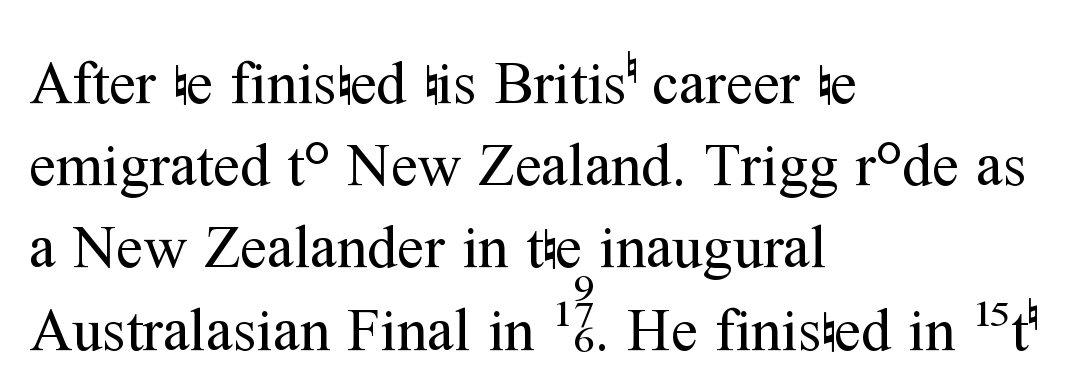
A typesetter would call this proportional, since set widths differ per character. Vertically, the passage feels balanced, rows spaced as you'd expect. No letter is thick-stroked: the sample isn't bold. The face used here is seriffed, in the tradition of book romans. A typesetter would mark this as roman, not italic.
